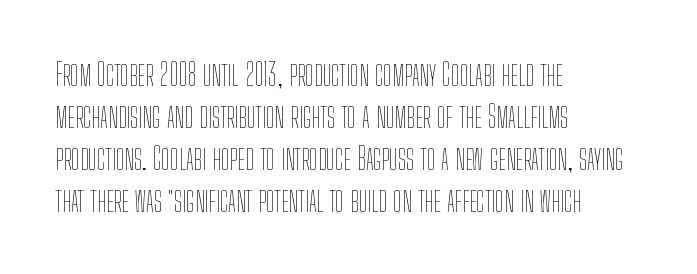
The image shows 31 px thin, condensed type, upright; set left-aligned, normal line spacing (1.35x), normal letter spacing, not underlined; low stroke contrast and a medium x-height.
